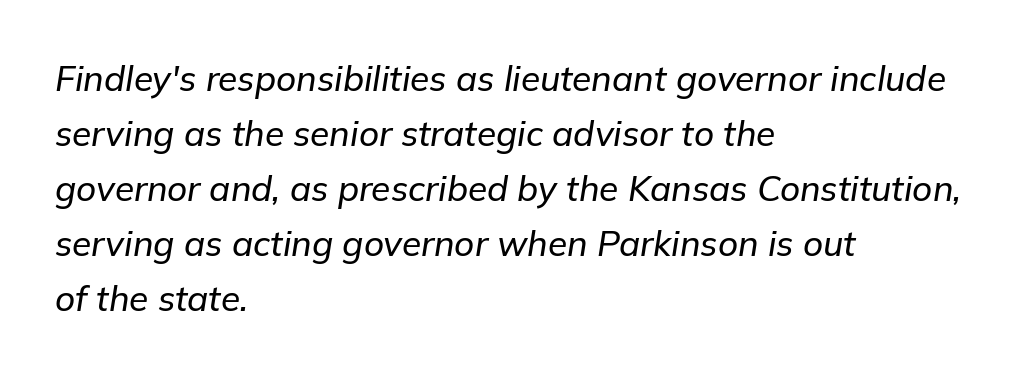
{"italic": "yes", "lean": "right", "slant_degrees": 9, "width": "normal", "stroke_contrast": "low", "x_height": "medium", "monospaced": "no", "underline": "no", "align": "left", "line_spacing": "normal", "line_spacing_ratio": 1.57, "letter_spacing": "normal", "letter_spacing_em": 0.0, "glyph_px": 35}
